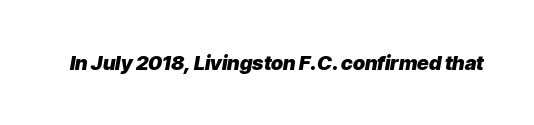
Every letter is thick-stroked: bold, no question. The foot of each line stays bare and open. The specimen reads as italic at a glance. Between one letter and the next there's only the usual sliver of space.
